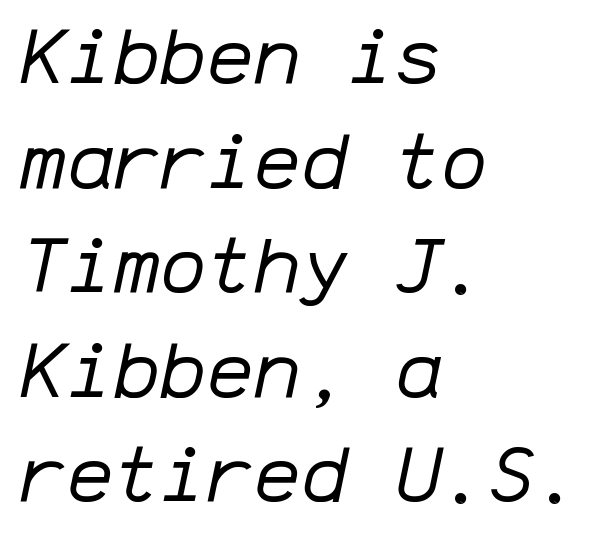
Q: Is the text bold? A: No.
Q: Is the text italic (slanted)? A: Yes, it leans right by about 12 degrees.
Q: Is the text underlined? A: No.
Q: How is the paragraph aligned? A: Left-aligned.
Q: Is the spacing between letters normal or unusually wide? A: Normal.
Q: Is the spacing between lines tight, normal or loose? A: Normal.
Q: Width (condensed, normal, or wide)? A: Normal.
Q: Stroke contrast? A: Low.
Q: x-height? A: Medium.
Q: Monospaced? A: Yes.
